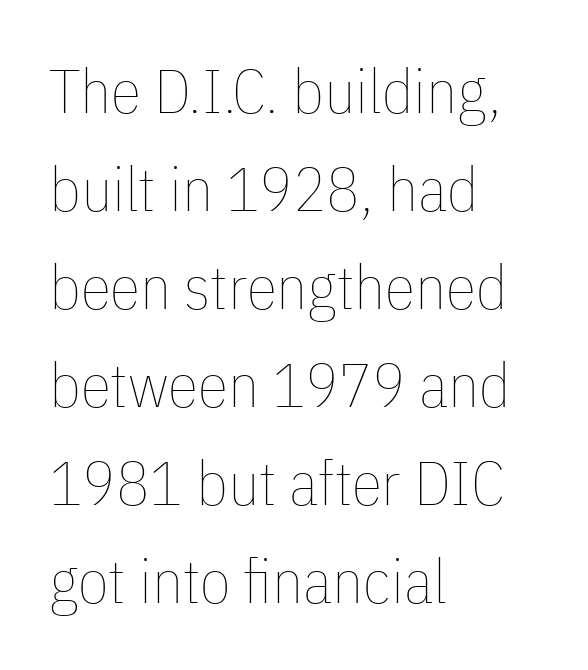
{"italic": "no", "bold": "no", "weight": "thin", "width": "condensed", "stroke_contrast": "low", "x_height": "medium", "monospaced": "no", "underline": "no", "align": "left", "line_spacing": "normal", "line_spacing_ratio": 1.58, "letter_spacing": "normal", "letter_spacing_em": 0.0, "glyph_px": 62}
